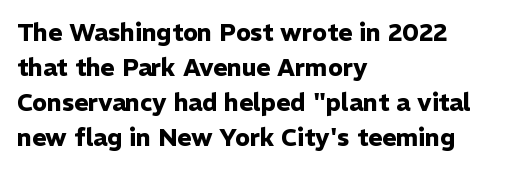
{"italic": "no", "bold": "yes", "underline": "no", "align": "left", "line_spacing": "normal", "line_spacing_ratio": 1.46, "letter_spacing": "normal", "letter_spacing_em": 0.0, "glyph_px": 24}
